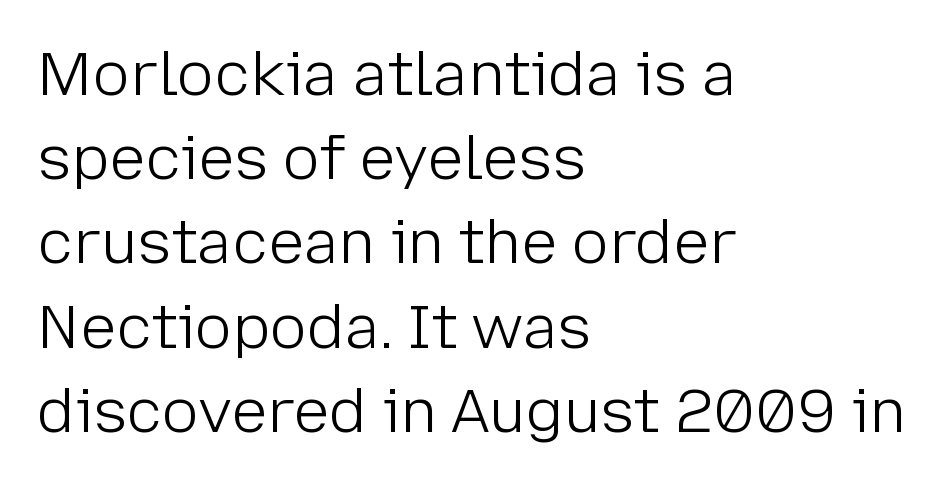
This sample has the flowing, uneven cadence of proportional lettering. What kind of face is this? One without serifs — a sans. Which margin do the lines hug? The left one — the right edge is uneven. There is no visible air inserted between adjacent glyphs.
